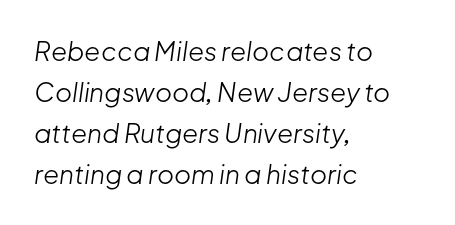
Short note: letters normally spaced. No word sits above an underline. Reading down the column, the eye jumps a familiar distance to each next line. Teacher's note: observe the even left margin — that is flush-left alignment. Stem width sits at or under what a default text font uses.
